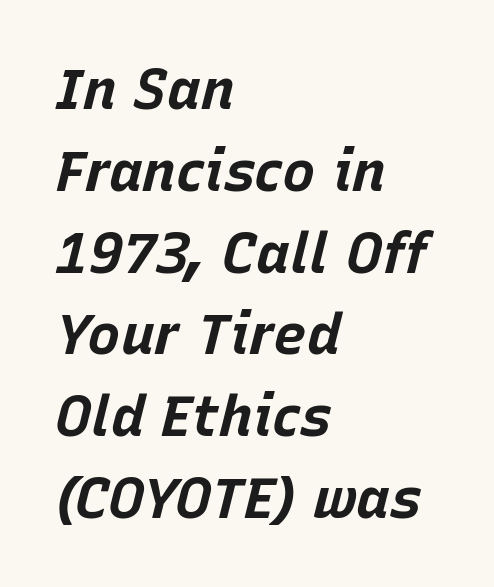
{"italic": "yes", "lean": "right", "slant_degrees": 15, "bold": "yes", "weight": "bold", "width": "normal", "stroke_contrast": "low", "x_height": "large", "monospaced": "no", "underline": "no", "align": "left", "line_spacing": "normal", "line_spacing_ratio": 1.46, "letter_spacing": "normal", "letter_spacing_em": 0.0, "glyph_px": 56}
